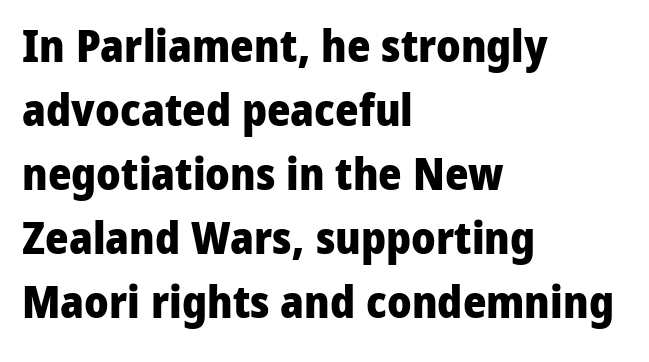
Q: Is the text bold? A: Yes.
Q: Is the text italic (slanted)? A: No, it is upright.
Q: Is the typeface a serif or a sans-serif typeface? A: Sans-serif.
Q: Is the text underlined? A: No.
Q: How is the paragraph aligned? A: Left-aligned.
Q: Is the spacing between letters normal or unusually wide? A: Normal.
Q: Is the spacing between lines tight, normal or loose? A: Normal.
Q: Width (condensed, normal, or wide)? A: Normal.
Q: Stroke contrast? A: Low.
Q: x-height? A: Medium.
Q: Monospaced? A: No.
